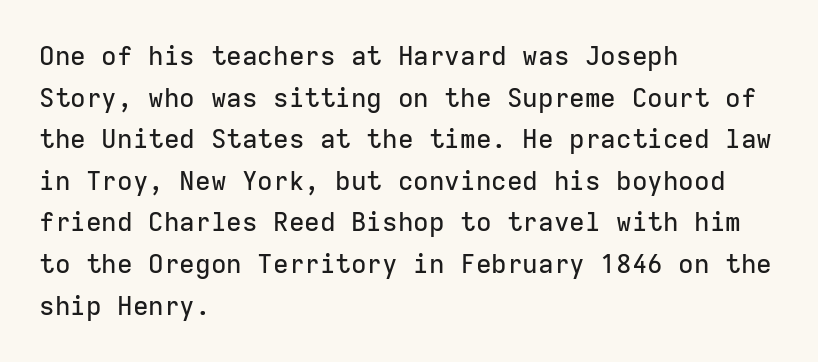
The image shows 26 px text type, upright; set left-aligned, normal line spacing (1.6x), normal letter spacing, not underlined.
